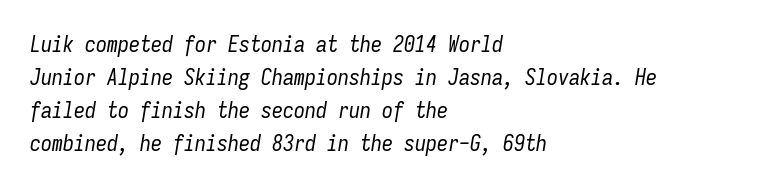
Q: Is the text bold? A: No.
Q: Is the text italic (slanted)? A: Yes, it leans right by about 9 degrees.
Q: Is the text underlined? A: No.
Q: How is the paragraph aligned? A: Left-aligned.
Q: Is the spacing between letters normal or unusually wide? A: Normal.
Q: Is the spacing between lines tight, normal or loose? A: Normal.
